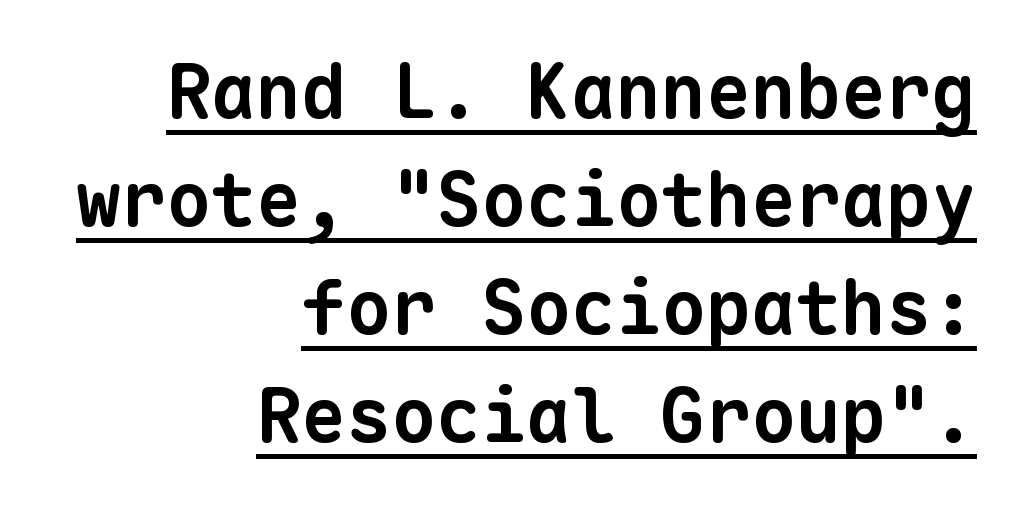
Leftover space on each line is placed entirely before the opening word. Letter spacing: default. Normally led — the rows are evenly, conventionally spaced. Bold? Absolutely — the strokes are thick and heavy. A typesetter would call this monospace, since all characters share one set width.
